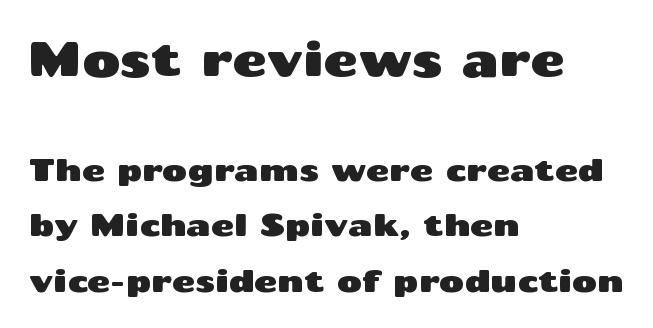
Q: Is the text italic (slanted)? A: No, it is upright.
Q: Is the typeface a serif or a sans-serif typeface? A: Sans-serif.
Q: Is the text underlined? A: No.
Q: How is the paragraph aligned? A: Left-aligned.
Q: Is the spacing between letters normal or unusually wide? A: Normal.
Q: Which block of text is set in a larger size, the first (top) or the second (bottom)? A: The first (top) one.
Q: Width (condensed, normal, or wide)? A: Wide.
Q: Stroke contrast? A: Medium.
Q: x-height? A: Medium.
Q: Monospaced? A: No.
